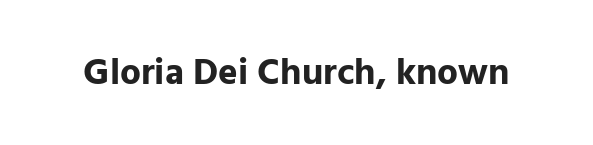
{"serif": "no", "italic": "no", "bold": "yes", "weight": "bold", "width": "normal", "stroke_contrast": "low", "x_height": "medium", "monospaced": "no", "underline": "no", "letter_spacing": "normal", "letter_spacing_em": 0.0, "glyph_px": 37}
